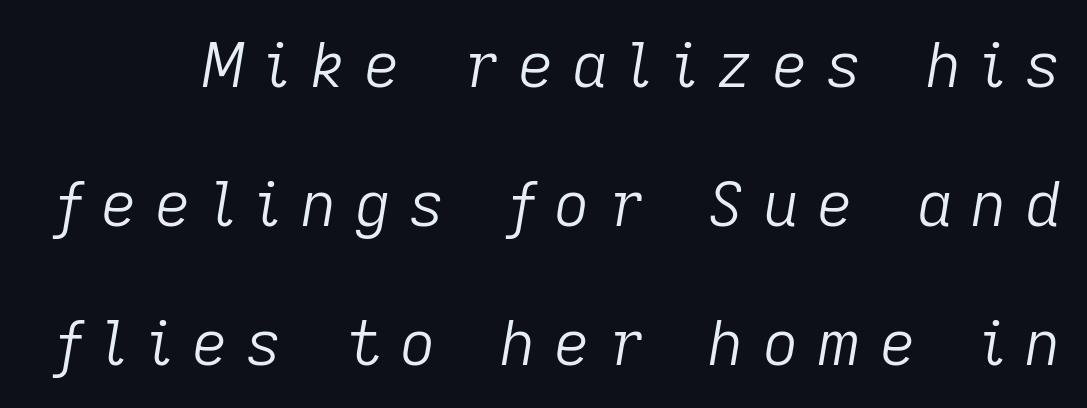
The image shows 62 px light type, italic (leaning right); set loose line spacing (2.24x), unusually wide letter spacing (+0.3 em), not underlined; low stroke contrast and a medium x-height.
